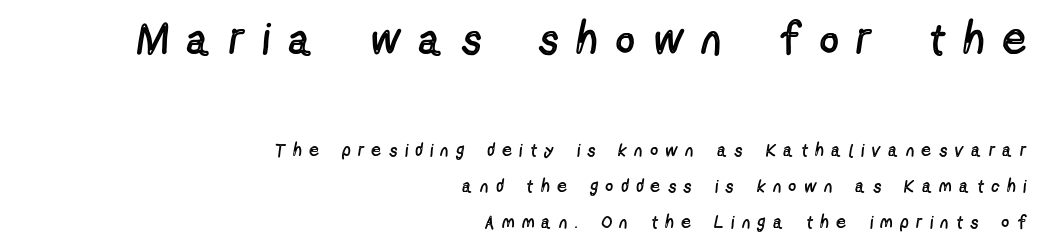
{"serif": "no", "bold": "no", "weight": "regular", "width": "condensed", "x_height": "medium", "monospaced": "no", "underline": "no", "align": "right", "line_spacing": "loose", "line_spacing_ratio": 2.01, "letter_spacing": "wide", "letter_spacing_em": 0.46, "larger_block": "first", "size_ratio": 2.44, "glyph_px": 44}
